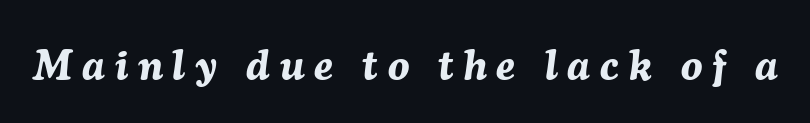
Q: Is the text bold? A: Yes.
Q: Is the text italic (slanted)? A: Yes, it leans right by about 7 degrees.
Q: Is the text underlined? A: No.
Q: Is the spacing between letters normal or unusually wide? A: Unusually wide.
Q: Width (condensed, normal, or wide)? A: Normal.
Q: Stroke contrast? A: Medium.
Q: x-height? A: Medium.
Q: Monospaced? A: No.
